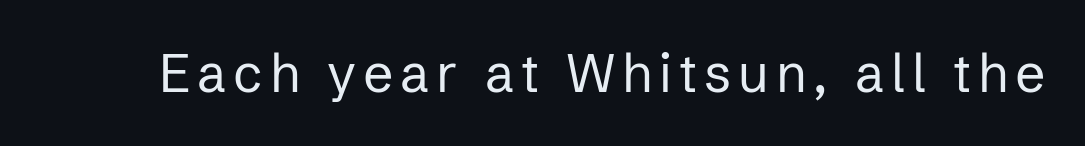
The image shows 53 px regular-weight sans-serif type, upright; set not underlined; low stroke contrast and a medium x-height.
